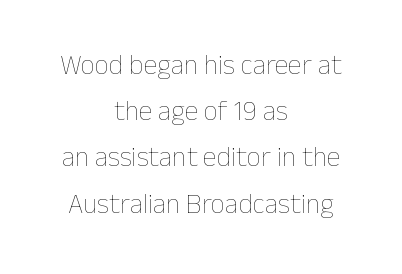
{"italic": "no", "bold": "no", "weight": "thin", "width": "normal", "stroke_contrast": "low", "x_height": "medium", "monospaced": "no", "underline": "no", "align": "center", "line_spacing": "normal", "line_spacing_ratio": 1.65, "letter_spacing": "normal", "letter_spacing_em": 0.0, "glyph_px": 28}
